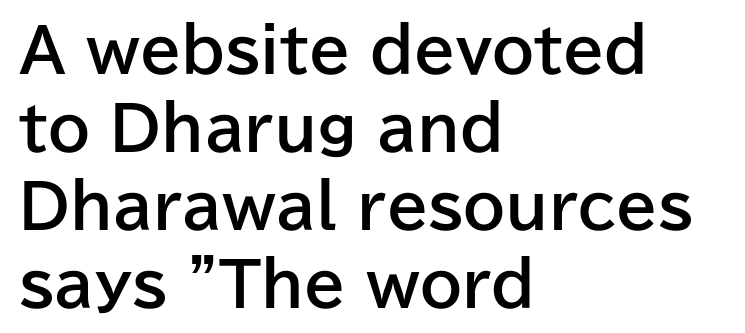
{"serif": "no", "italic": "no", "bold": "yes", "weight": "bold", "width": "normal", "stroke_contrast": "low", "x_height": "medium", "monospaced": "no", "underline": "no", "align": "left", "line_spacing": "normal", "line_spacing_ratio": 1.3, "letter_spacing": "normal", "letter_spacing_em": 0.0, "glyph_px": 60}
